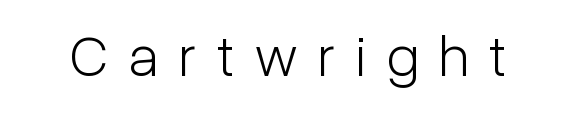
This is not heavy type; no bold has been used. Check where the strokes stop: nothing finishes them off — pure sans. Each word looks stretched out because of the extra space between its letters. A bare baseline throughout the passage. Characters remain perfectly vertical along every line. Here the designer chose a conventional face with non-uniform glyph widths.
